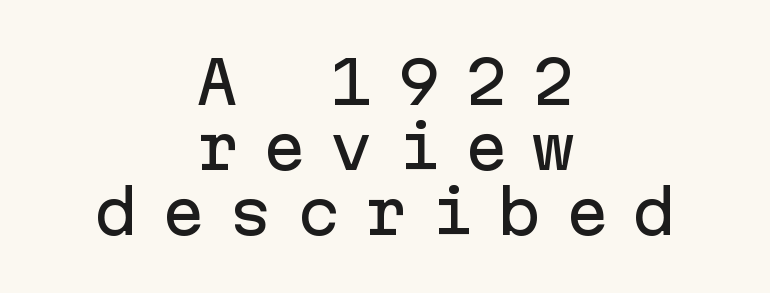
The image shows 59 px sans-serif type, upright, monospaced; set centered, tight line spacing (1.1x), unusually wide letter spacing (+0.39 em), not underlined; low stroke contrast and a medium x-height.
